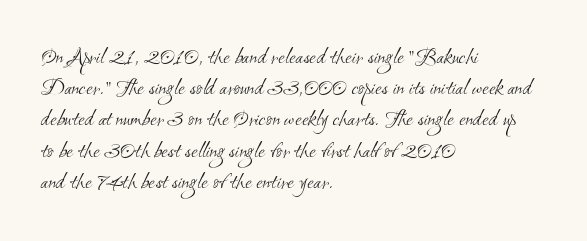
Q: Is the text bold? A: No.
Q: Is the text underlined? A: No.
Q: How is the paragraph aligned? A: Left-aligned.
Q: Is the spacing between letters normal or unusually wide? A: Normal.
Q: Is the spacing between lines tight, normal or loose? A: Normal.
